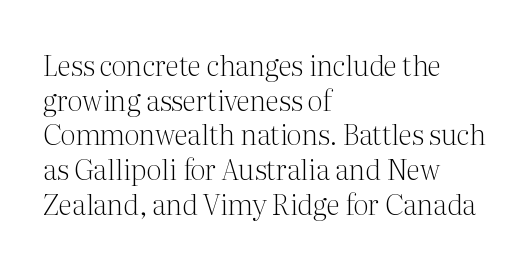
The image shows 28 px light serif type, upright; set left-aligned, line spacing 1.24x, normal letter spacing, not underlined; medium stroke contrast and a medium x-height.
